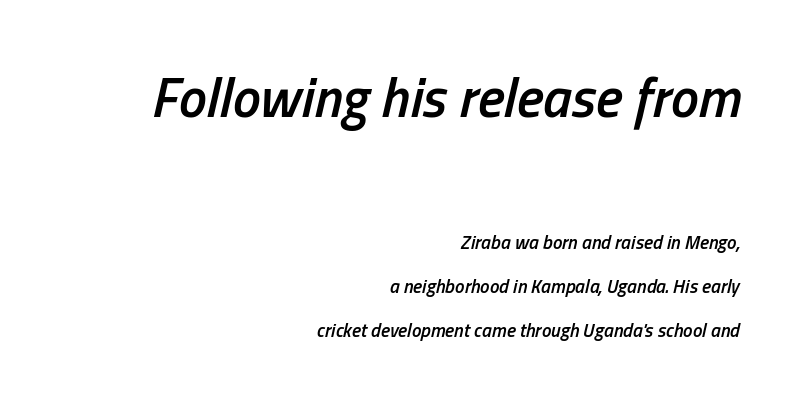
The image shows 56 px semibold, condensed type, italic (leaning right); set right-aligned, loose line spacing (2.31x), normal letter spacing, not underlined; the first (top) block is 2.95x larger; low stroke contrast and a medium x-height.
